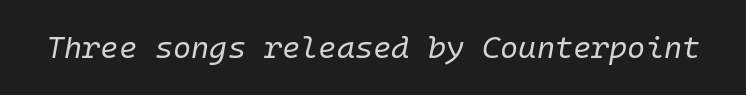
The image shows 31 px regular-weight type, italic (leaning right), monospaced; set normal letter spacing, not underlined; low stroke contrast and a medium x-height.
